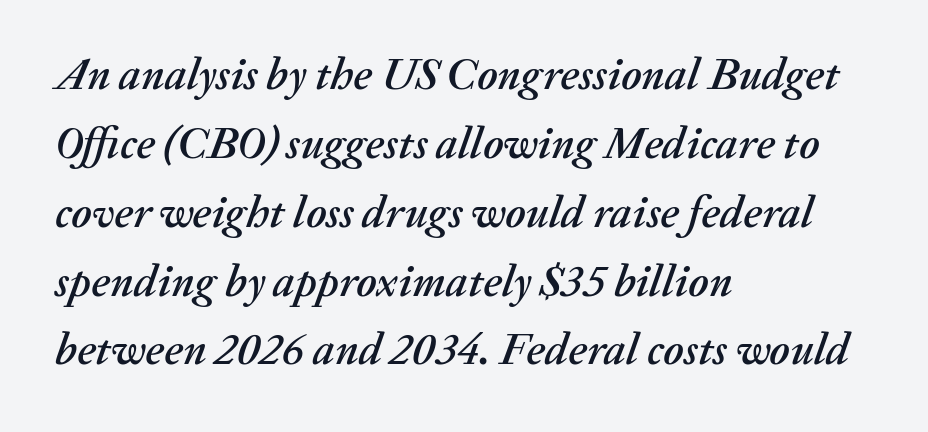
The type is set solid horizontally, with unmodified tracking. Does the copy run flush right? No — it runs flush left. Do the characters align in a grid? No, the font is proportional. Posture: slanted. Type without underlining. In terms of leading, this rendering sits right in the middle.
